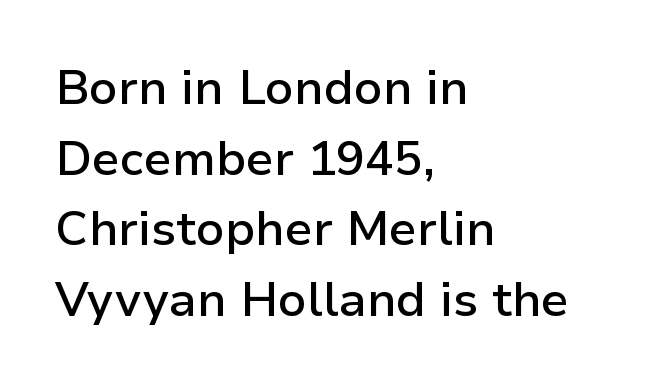
Grotesque or geometric, the face here clearly has no serifs. Students, this is semibold: more ink than regular, less than bold. Characters remain perfectly vertical along every line. Tracking value appears to be zero — textbook default spacing.
